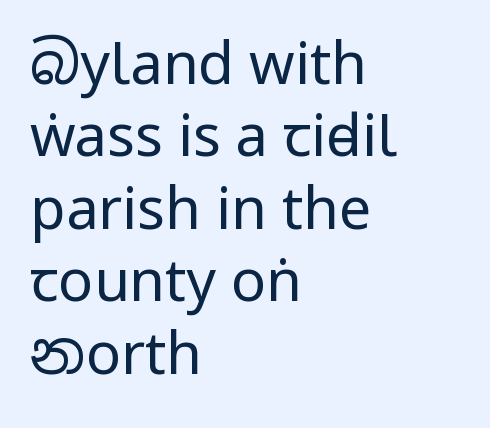
Q: Is the text bold? A: No.
Q: Is the text italic (slanted)? A: No, it is upright.
Q: Is the typeface a serif or a sans-serif typeface? A: Sans-serif.
Q: Is the text underlined? A: No.
Q: How is the paragraph aligned? A: Left-aligned.
Q: Is the spacing between letters normal or unusually wide? A: Normal.
Q: Is the spacing between lines tight, normal or loose? A: Normal.
Q: Width (condensed, normal, or wide)? A: Condensed.
Q: Stroke contrast? A: Low.
Q: x-height? A: Large.
Q: Monospaced? A: No.
